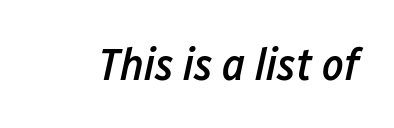
You can tell it's italic because the verticals aren't actually vertical. Set as a demibold, roughly 600 on the weight scale. Here the designer chose a conventional face with non-uniform glyph widths. Characters follow at the spacing the type designer built in. The baseline area is clear.
